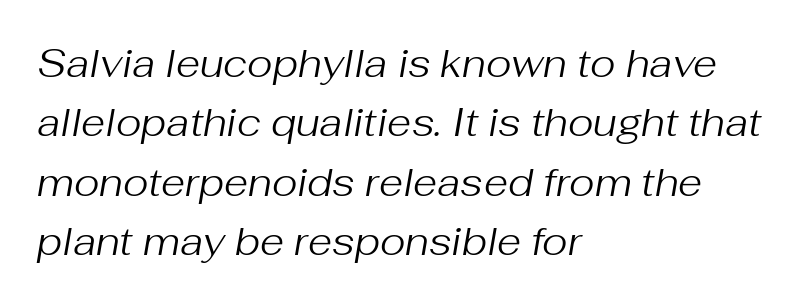
Q: Is the text bold? A: No.
Q: Is the text italic (slanted)? A: Yes, it leans right by about 10 degrees.
Q: Is the text underlined? A: No.
Q: How is the paragraph aligned? A: Left-aligned.
Q: Is the spacing between letters normal or unusually wide? A: Normal.
Q: Is the spacing between lines tight, normal or loose? A: Normal.
Q: Width (condensed, normal, or wide)? A: Normal.
Q: Stroke contrast? A: Medium.
Q: x-height? A: Medium.
Q: Monospaced? A: No.
